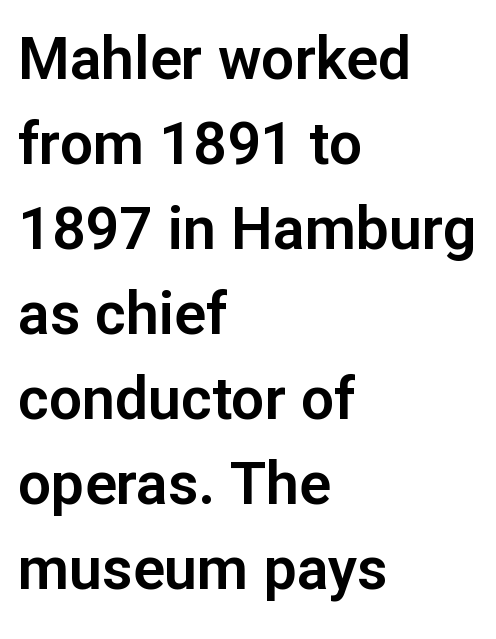
The image shows 59 px sans-serif type, upright; set left-aligned, normal line spacing (1.44x), normal letter spacing, not underlined; low stroke contrast and a medium x-height.
